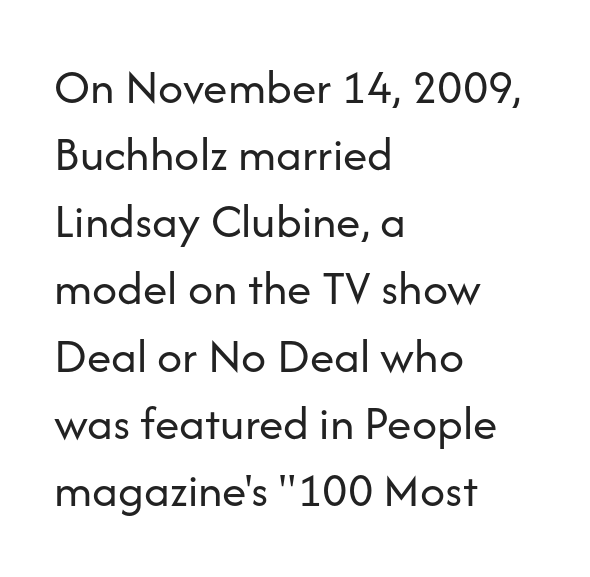
These lines are rendered in a variable-pitch font. The rows are spaced the way most documents space them. Is the letter spacing exaggerated? No — it looks like the ordinary default. The font is comparable to plain body text, perhaps lighter.
